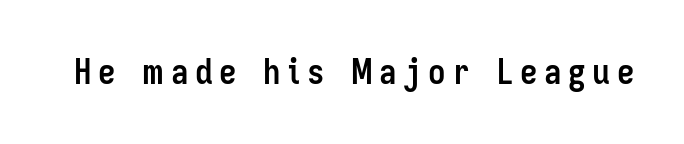
The image shows 35 px semibold, condensed sans-serif type, upright; set not underlined; low stroke contrast and a medium x-height.
